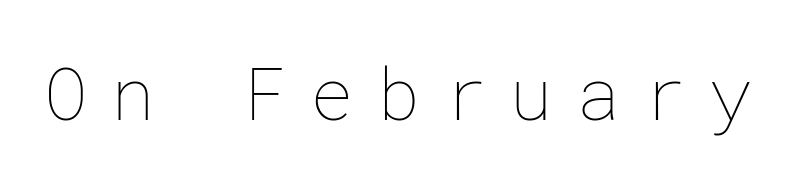
{"italic": "no", "bold": "no", "weight": "thin", "width": "normal", "stroke_contrast": "low", "x_height": "medium", "underline": "no", "letter_spacing": "wide", "letter_spacing_em": 0.31, "glyph_px": 73}
